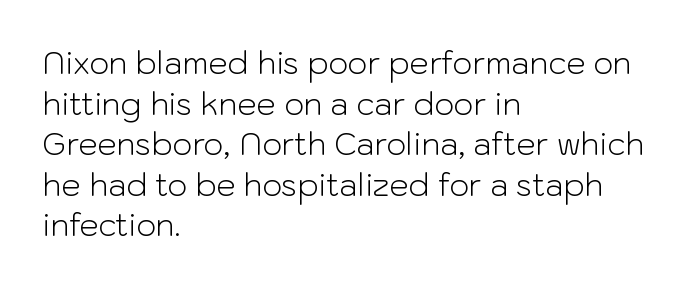
The image shows 31 px light sans-serif type, upright; set left-aligned, normal line spacing (1.31x), normal letter spacing, not underlined; low stroke contrast and a medium x-height.
